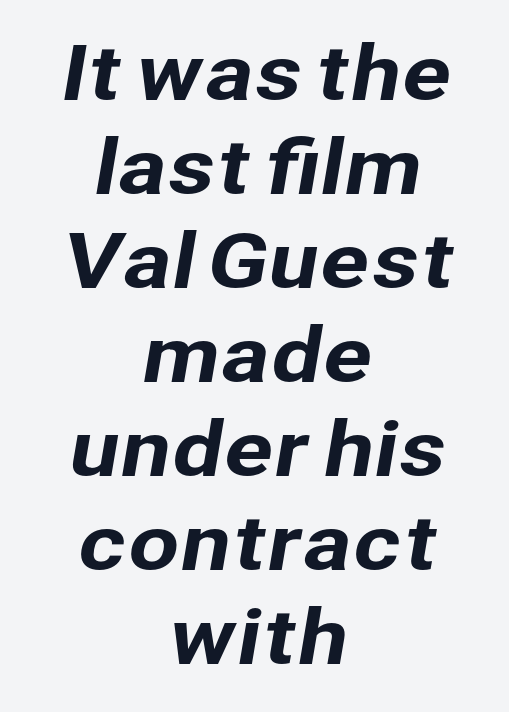
{"serif": "no", "width": "normal", "stroke_contrast": "low", "x_height": "medium", "monospaced": "no", "underline": "no", "align": "center", "line_spacing": "normal", "line_spacing_ratio": 1.27, "letter_spacing": "normal", "letter_spacing_em": 0.0, "glyph_px": 74}
